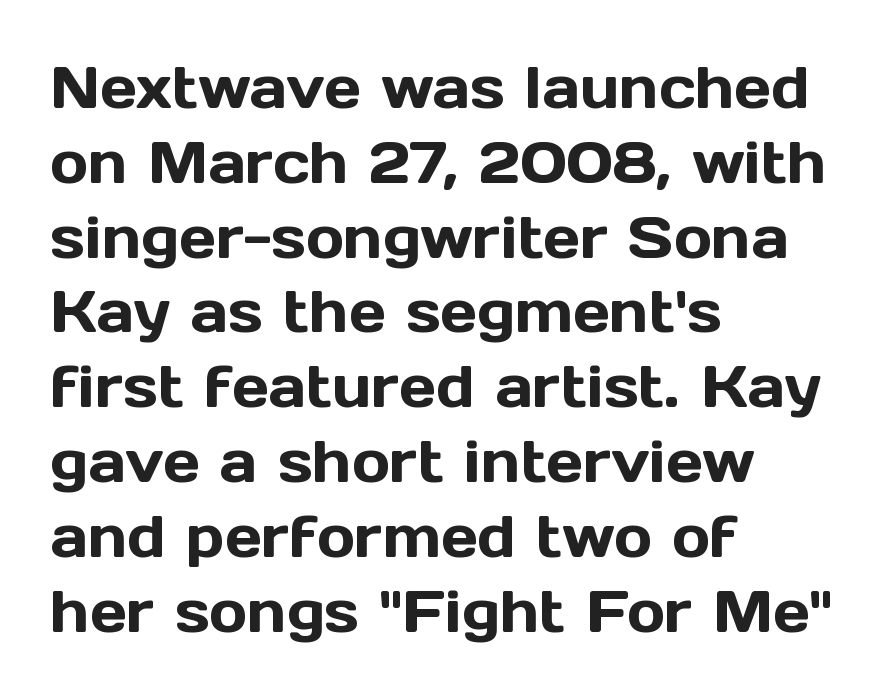
Q: Is the text italic (slanted)? A: No, it is upright.
Q: Is the typeface a serif or a sans-serif typeface? A: Sans-serif.
Q: Is the text underlined? A: No.
Q: How is the paragraph aligned? A: Left-aligned.
Q: Is the spacing between letters normal or unusually wide? A: Normal.
Q: Is the spacing between lines tight, normal or loose? A: Normal.
Q: Width (condensed, normal, or wide)? A: Normal.
Q: x-height? A: Medium.
Q: Monospaced? A: No.
